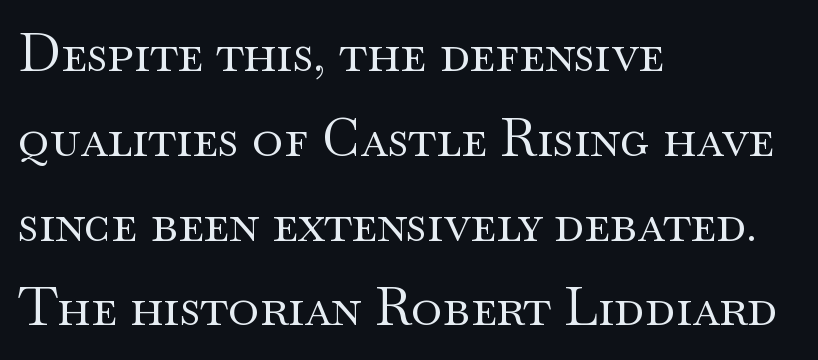
The image shows 53 px regular-weight, wide serif type, upright; set left-aligned, normal line spacing (1.6x), normal letter spacing, not underlined; medium stroke contrast and a small x-height.
